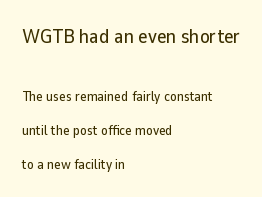
Q: Is the text italic (slanted)? A: No, it is upright.
Q: Is the text underlined? A: No.
Q: How is the paragraph aligned? A: Left-aligned.
Q: Is the spacing between letters normal or unusually wide? A: Normal.
Q: Is the spacing between lines tight, normal or loose? A: Loose.
Q: Which block of text is set in a larger size, the first (top) or the second (bottom)? A: The first (top) one.
